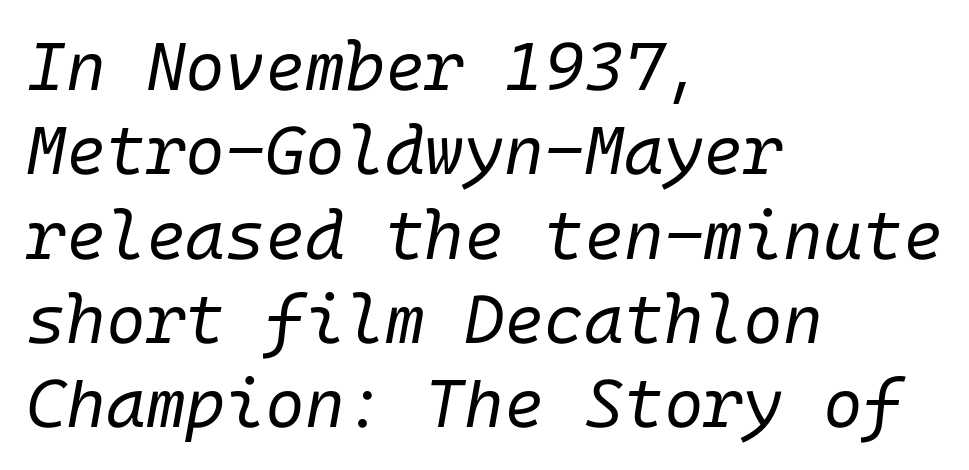
The image shows 68 px regular-weight type, italic (leaning right); set left-aligned, line spacing 1.24x, normal letter spacing, not underlined; low stroke contrast and a medium x-height.
